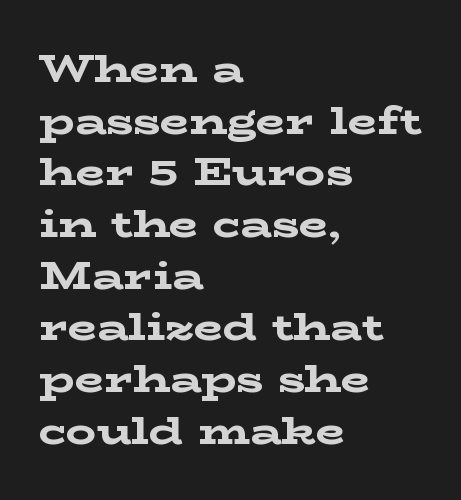
{"serif": "yes", "italic": "no", "bold": "yes", "weight": "bold", "width": "wide", "stroke_contrast": "low", "x_height": "medium", "monospaced": "no", "underline": "no", "align": "left", "line_spacing": "normal", "line_spacing_ratio": 1.36, "letter_spacing": "normal", "letter_spacing_em": 0.0, "glyph_px": 38}
